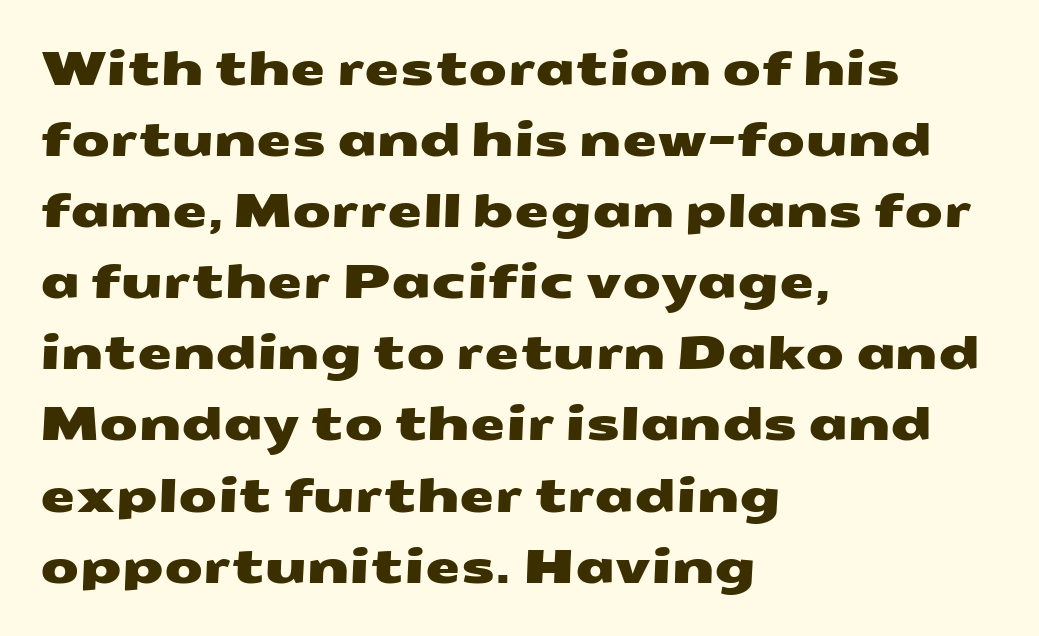
{"serif": "no", "width": "wide", "stroke_contrast": "medium", "x_height": "medium", "monospaced": "no", "underline": "no", "align": "left", "line_spacing": "normal", "line_spacing_ratio": 1.58, "letter_spacing": "normal", "letter_spacing_em": 0.0, "glyph_px": 45}
